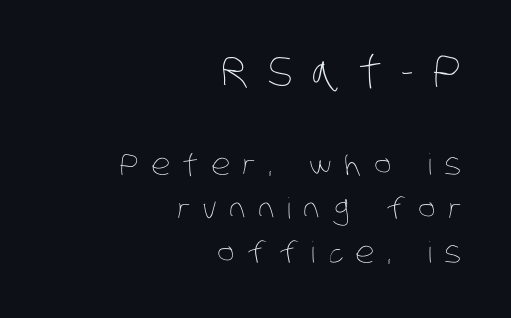
A quiet, ordinary-to-light weight characterises the typeface. This rendering uses right alignment, leaving the left contour irregular. The space directly below the letters is spotless. If you squint, the top block still reads clearly — it's the larger of the two. Whoever set this chose a conventional vertical rhythm.
